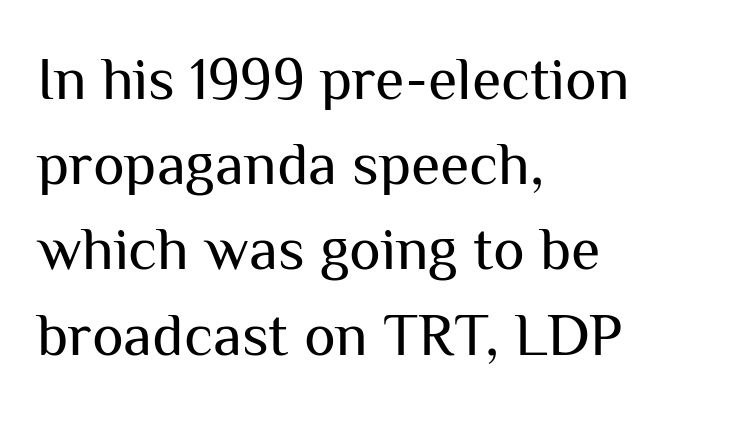
Q: Is the text bold? A: No.
Q: Is the text italic (slanted)? A: No, it is upright.
Q: Is the typeface a serif or a sans-serif typeface? A: Sans-serif.
Q: Is the text underlined? A: No.
Q: How is the paragraph aligned? A: Left-aligned.
Q: Is the spacing between letters normal or unusually wide? A: Normal.
Q: Is the spacing between lines tight, normal or loose? A: Normal.
Q: Width (condensed, normal, or wide)? A: Normal.
Q: Stroke contrast? A: Medium.
Q: x-height? A: Medium.
Q: Monospaced? A: No.
